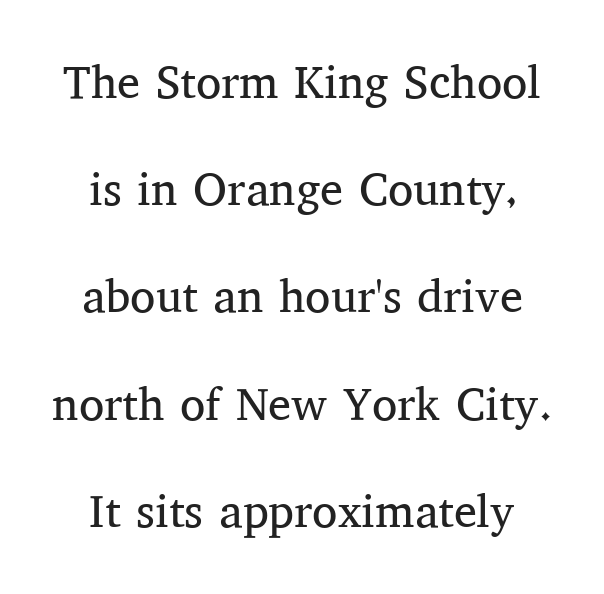
Q: Is the text bold? A: No.
Q: Is the text italic (slanted)? A: No, it is upright.
Q: Is the typeface a serif or a sans-serif typeface? A: Serif.
Q: Is the text underlined? A: No.
Q: How is the paragraph aligned? A: Centered.
Q: Is the spacing between letters normal or unusually wide? A: Normal.
Q: Is the spacing between lines tight, normal or loose? A: Loose.
Q: Width (condensed, normal, or wide)? A: Normal.
Q: Stroke contrast? A: Medium.
Q: x-height? A: Medium.
Q: Monospaced? A: No.
